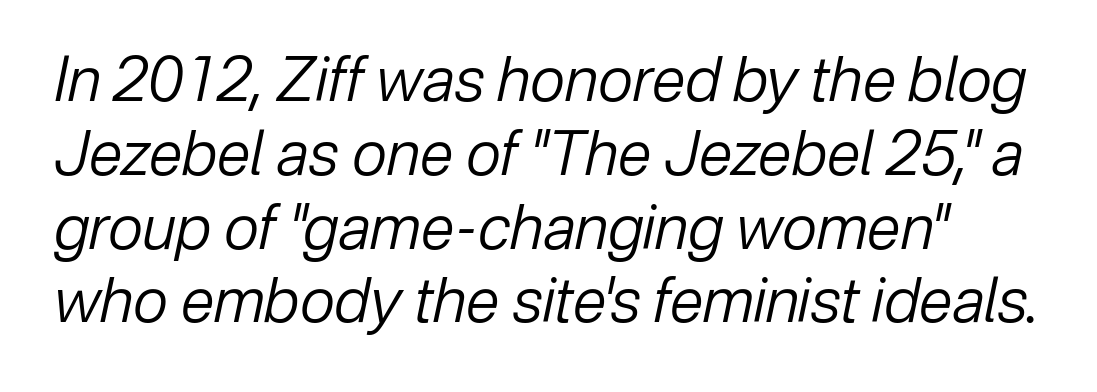
{"italic": "yes", "lean": "right", "slant_degrees": 12, "bold": "no", "weight": "regular", "width": "normal", "stroke_contrast": "low", "x_height": "medium", "monospaced": "no", "underline": "no", "line_spacing_ratio": 1.21, "letter_spacing": "normal", "letter_spacing_em": 0.0, "glyph_px": 61}
